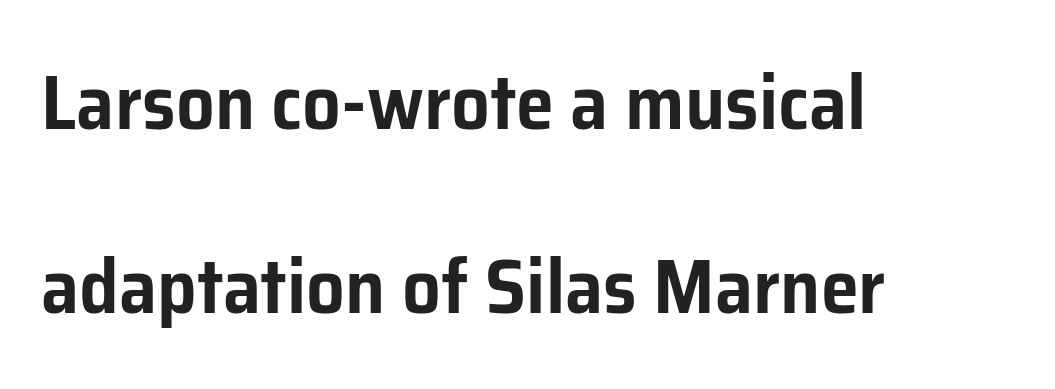
{"serif": "no", "italic": "no", "width": "normal", "stroke_contrast": "low", "x_height": "medium", "monospaced": "no", "underline": "no", "align": "left", "line_spacing": "loose", "line_spacing_ratio": 2.39, "letter_spacing": "normal", "letter_spacing_em": 0.0, "glyph_px": 77}
